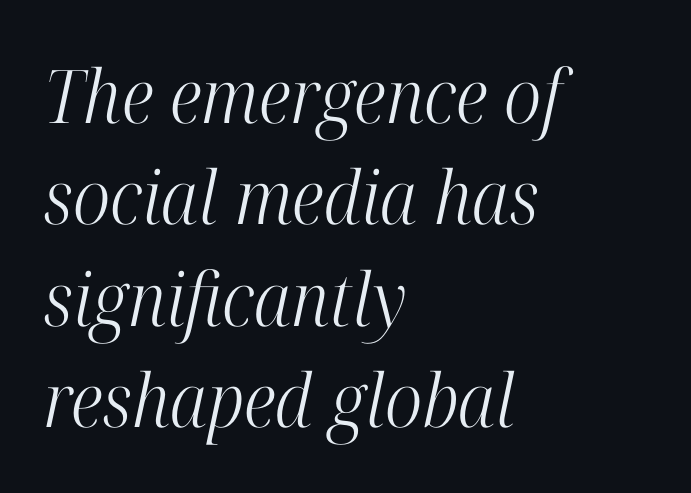
{"serif": "yes", "italic": "yes", "lean": "right", "slant_degrees": 12, "bold": "no", "weight": "light", "width": "condensed", "stroke_contrast": "high", "x_height": "medium", "monospaced": "no", "underline": "no", "align": "left", "line_spacing": "normal", "line_spacing_ratio": 1.37, "letter_spacing": "normal", "letter_spacing_em": 0.0, "glyph_px": 74}
